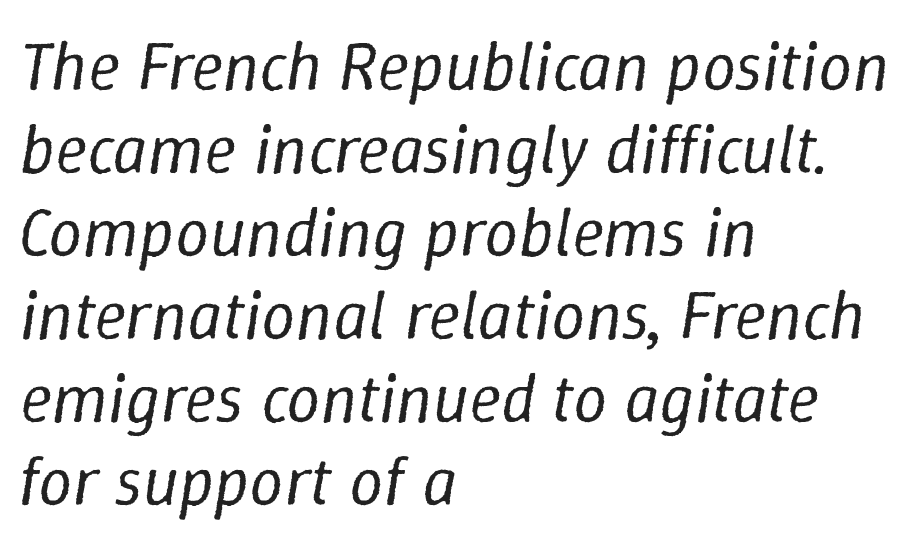
Q: Is the text bold? A: No.
Q: Is the text italic (slanted)? A: Yes, it leans right by about 9 degrees.
Q: Is the text underlined? A: No.
Q: How is the paragraph aligned? A: Left-aligned.
Q: Is the spacing between letters normal or unusually wide? A: Normal.
Q: Width (condensed, normal, or wide)? A: Normal.
Q: Stroke contrast? A: Low.
Q: x-height? A: Medium.
Q: Monospaced? A: No.
